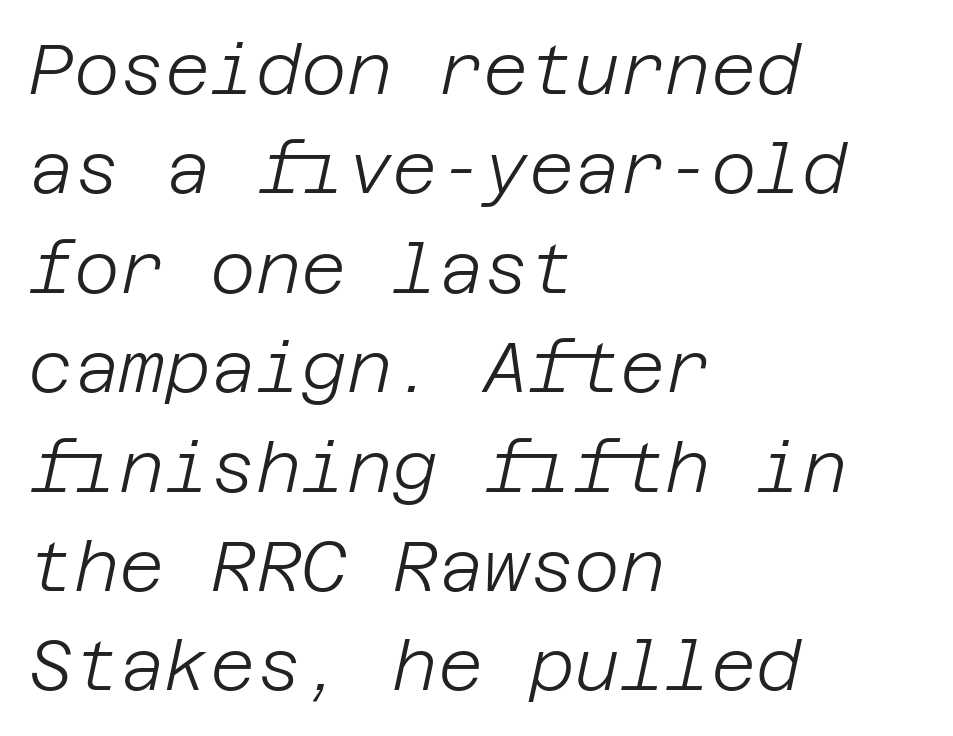
Q: Is the text bold? A: No.
Q: Is the text italic (slanted)? A: Yes, it leans right by about 12 degrees.
Q: Is the text underlined? A: No.
Q: How is the paragraph aligned? A: Left-aligned.
Q: Is the spacing between letters normal or unusually wide? A: Normal.
Q: Is the spacing between lines tight, normal or loose? A: Normal.
Q: Width (condensed, normal, or wide)? A: Normal.
Q: Stroke contrast? A: Low.
Q: x-height? A: Large.
